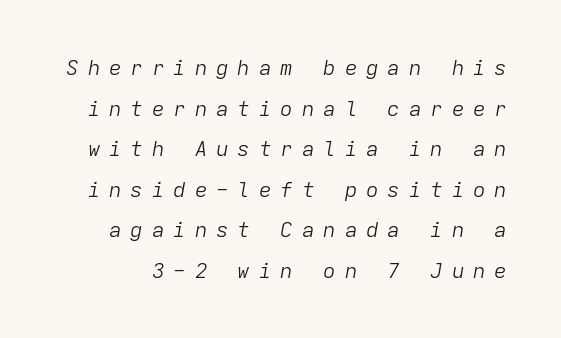
Q: Is the text bold? A: No.
Q: Is the text italic (slanted)? A: Yes, it leans right by about 9 degrees.
Q: Is the text underlined? A: No.
Q: Is the spacing between letters normal or unusually wide? A: Unusually wide.
Q: Is the spacing between lines tight, normal or loose? A: Loose.
